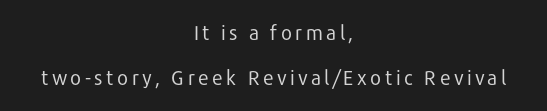
{"italic": "no", "bold": "no", "underline": "no", "align": "center", "line_spacing": "loose", "line_spacing_ratio": 2.27, "glyph_px": 20}
